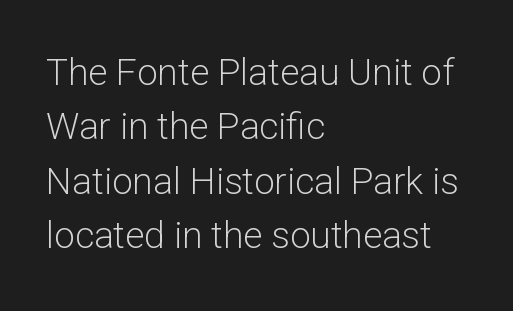
{"serif": "no", "italic": "no", "bold": "no", "weight": "light", "width": "normal", "stroke_contrast": "low", "x_height": "medium", "monospaced": "no", "underline": "no", "align": "left", "line_spacing": "normal", "line_spacing_ratio": 1.47, "letter_spacing": "normal", "letter_spacing_em": 0.0, "glyph_px": 37}
